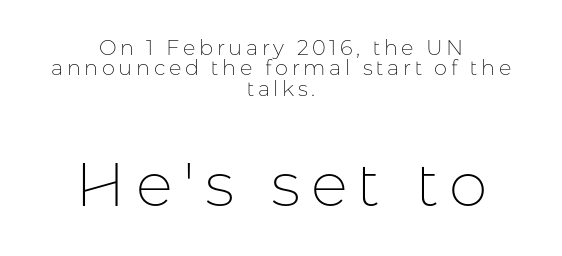
The face used here is a sans, in the tradition of grotesques and geometrics. Cramped leading. Every stem runs plumb, perpendicular to the baseline. Stems and bowls with no extra thickness — not bold.
